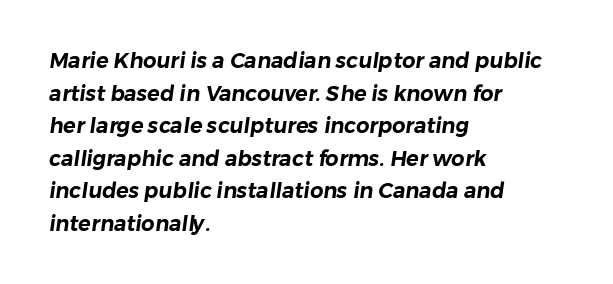
The image shows 21 px text type; set left-aligned, normal line spacing (1.55x), normal letter spacing, not underlined.
